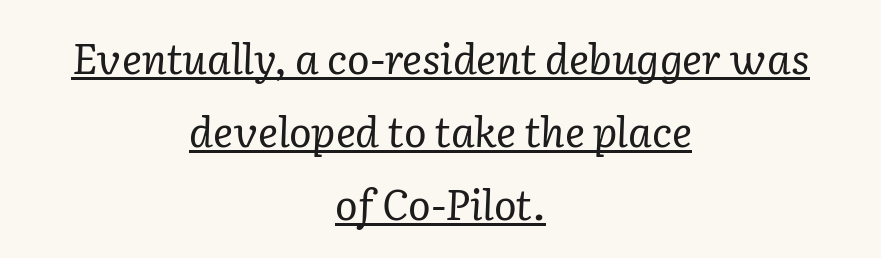
Q: Is the text bold? A: No.
Q: Is the text italic (slanted)? A: Yes, it leans right by about 2 degrees.
Q: Is the typeface a serif or a sans-serif typeface? A: Serif.
Q: Is the text underlined? A: Yes.
Q: How is the paragraph aligned? A: Centered.
Q: Is the spacing between letters normal or unusually wide? A: Normal.
Q: Width (condensed, normal, or wide)? A: Normal.
Q: Stroke contrast? A: Low.
Q: x-height? A: Medium.
Q: Monospaced? A: No.
